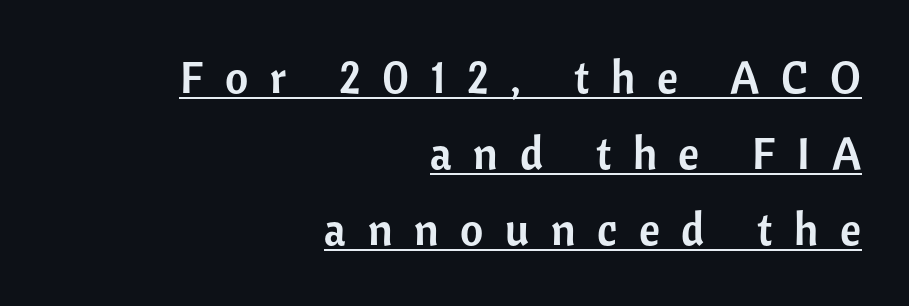
The image shows 45 px sans-serif type, upright; set right-aligned, normal line spacing (1.69x), unusually wide letter spacing (+0.48 em), underlined; low stroke contrast and a medium x-height.
